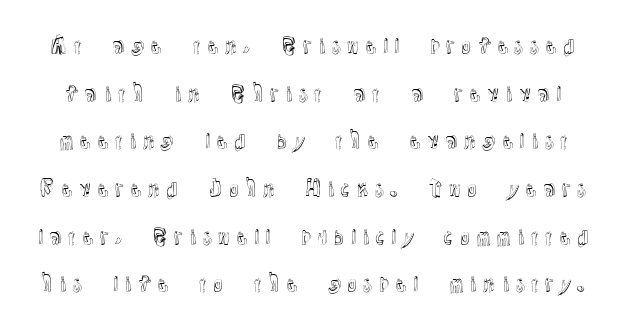
{"italic": "no", "underline": "no", "line_spacing": "loose", "line_spacing_ratio": 2.27, "glyph_px": 21}
